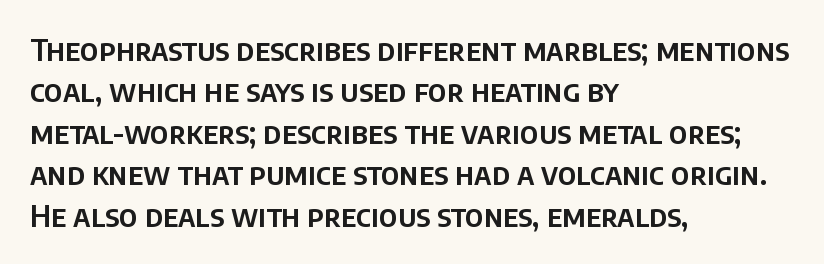
The image shows 30 px sans-serif type, upright; set left-aligned, normal line spacing (1.38x), normal letter spacing, not underlined; low stroke contrast and a large x-height.
